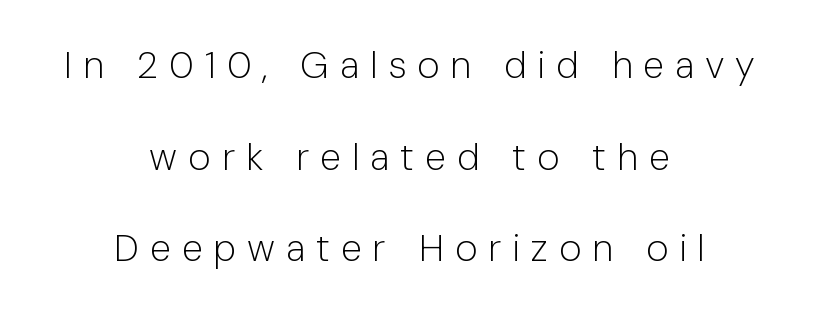
Q: Is the text bold? A: No.
Q: Is the text italic (slanted)? A: No, it is upright.
Q: Is the typeface a serif or a sans-serif typeface? A: Sans-serif.
Q: Is the text underlined? A: No.
Q: How is the paragraph aligned? A: Centered.
Q: Is the spacing between letters normal or unusually wide? A: Unusually wide.
Q: Is the spacing between lines tight, normal or loose? A: Loose.
Q: Width (condensed, normal, or wide)? A: Normal.
Q: Stroke contrast? A: Low.
Q: x-height? A: Medium.
Q: Monospaced? A: No.
